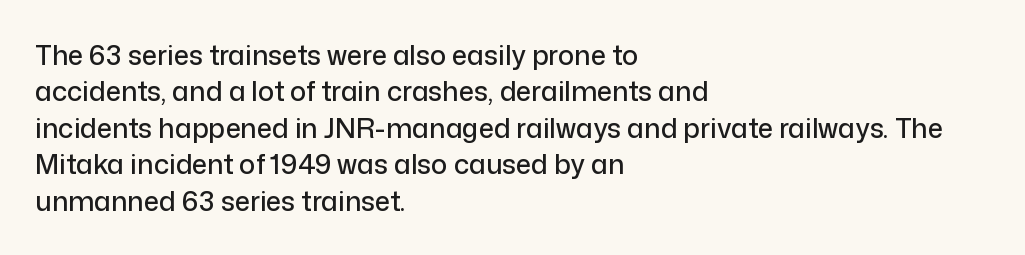
Tracking value appears to be zero — textbook default spacing. The type sits square on the baseline with zero lean. A clean baseline with only descenders dipping below it. Is the block centered? No — it sits flush against the left margin. Notice how descenders clear the ascenders below comfortably — that's standard leading.
